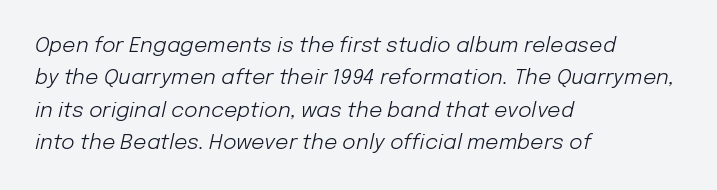
The strokes are not fattened; the text isn't bold. Only glyphs here, with clear space below each row. The passage shown leans; its letterforms are oblique. The lines in this sample share a left origin and differ only in where they stop. A typesetter would call this zero additional tracking.
